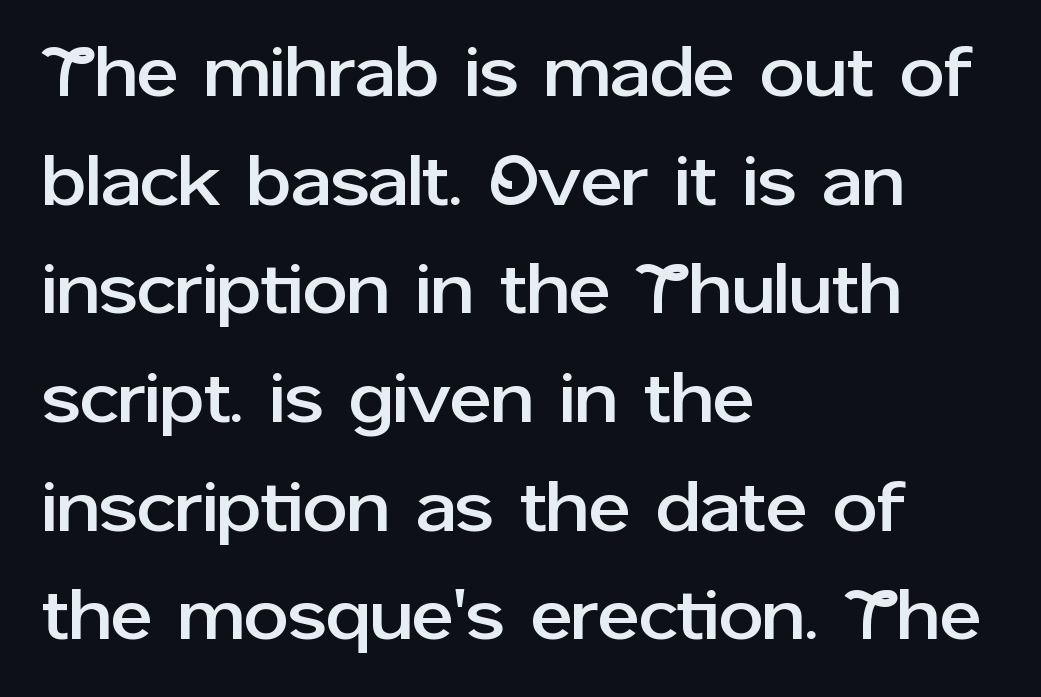
If you drew a line through each stem, it would be perfectly vertical. The letters sit at their default tracking, neither squeezed nor spread. Spacing verdict: proportional, widths tailored to each character. A normal amount of white space separates one row of letters from the next. Note: no serifs on the glyphs.
